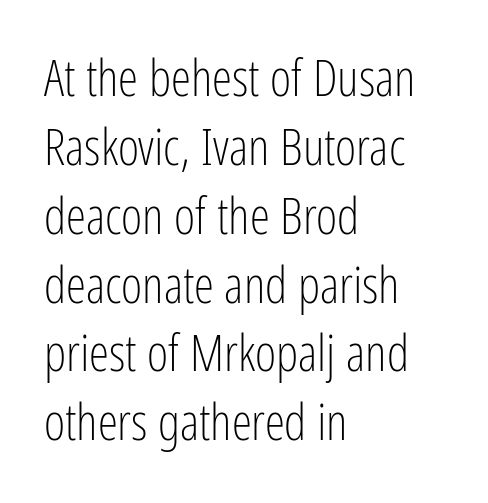
{"serif": "no", "italic": "no", "bold": "no", "weight": "light", "width": "condensed", "stroke_contrast": "low", "x_height": "medium", "monospaced": "no", "underline": "no", "align": "left", "line_spacing": "normal", "line_spacing_ratio": 1.35, "letter_spacing": "normal", "letter_spacing_em": 0.0, "glyph_px": 51}
